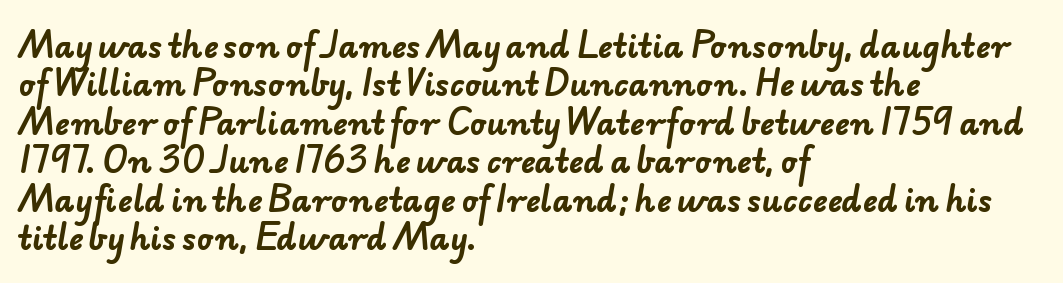
{"serif": "no", "bold": "yes", "weight": "bold", "width": "normal", "stroke_contrast": "low", "x_height": "small", "monospaced": "no", "underline": "no", "align": "left", "line_spacing_ratio": 1.24, "letter_spacing": "normal", "letter_spacing_em": 0.0, "glyph_px": 31}
